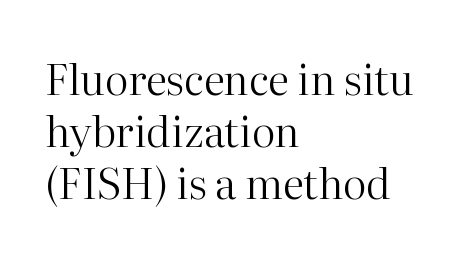
The image shows 42 px regular-weight serif type, upright; set left-aligned, line spacing 1.24x, normal letter spacing, not underlined; high stroke contrast and a medium x-height.
